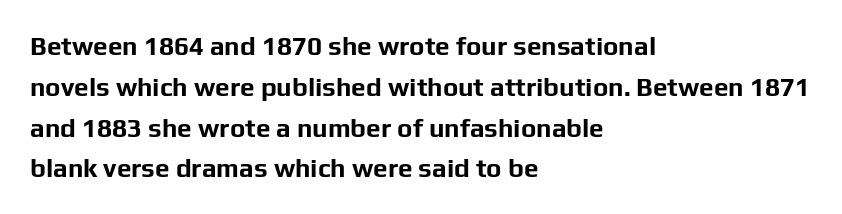
Q: Is the text bold? A: Yes.
Q: Is the text italic (slanted)? A: No, it is upright.
Q: Is the text underlined? A: No.
Q: How is the paragraph aligned? A: Left-aligned.
Q: Is the spacing between letters normal or unusually wide? A: Normal.
Q: Is the spacing between lines tight, normal or loose? A: Normal.
